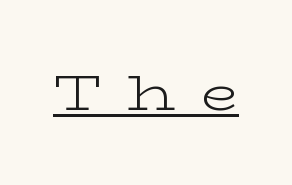
Q: Is the text bold? A: No.
Q: Is the text italic (slanted)? A: No, it is upright.
Q: Is the typeface a serif or a sans-serif typeface? A: Serif.
Q: Is the text underlined? A: Yes.
Q: Is the spacing between letters normal or unusually wide? A: Unusually wide.
Q: Width (condensed, normal, or wide)? A: Wide.
Q: Stroke contrast? A: Low.
Q: x-height? A: Medium.
Q: Monospaced? A: No.
